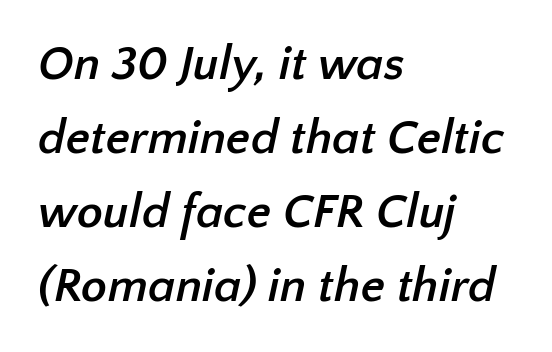
{"serif": "no", "bold": "yes", "weight": "semibold", "width": "normal", "stroke_contrast": "low", "x_height": "medium", "monospaced": "no", "underline": "no", "align": "left", "line_spacing": "normal", "line_spacing_ratio": 1.54, "letter_spacing": "normal", "letter_spacing_em": 0.0, "glyph_px": 48}
